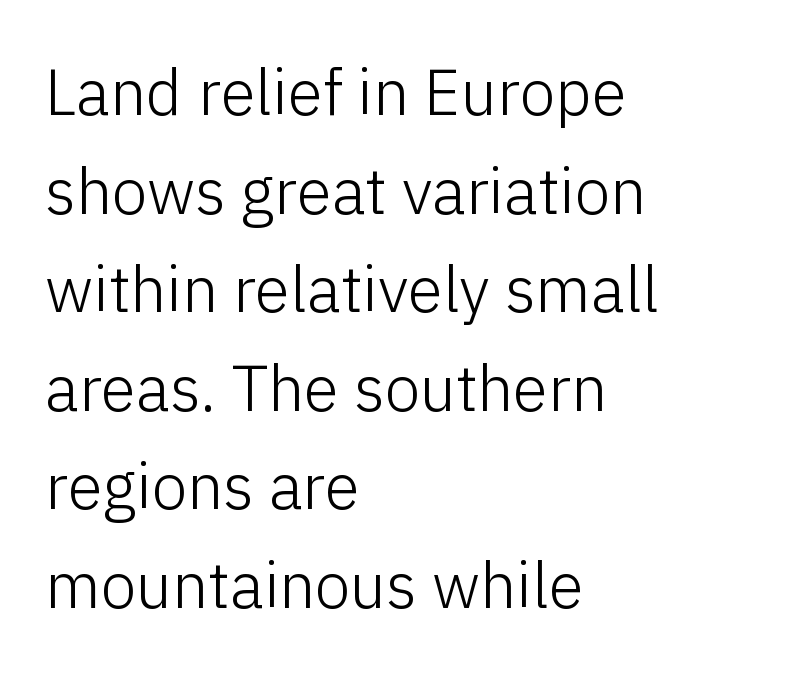
The letters sit at their default tracking, neither squeezed nor spread. Classification — sans serif. The typesetter chose a ragged-right arrangement here. The face looks like a standard text weight, possibly lighter. The lettering holds an erect, upright posture throughout. Looks like regular typesetting: each glyph gets only the width it needs.
